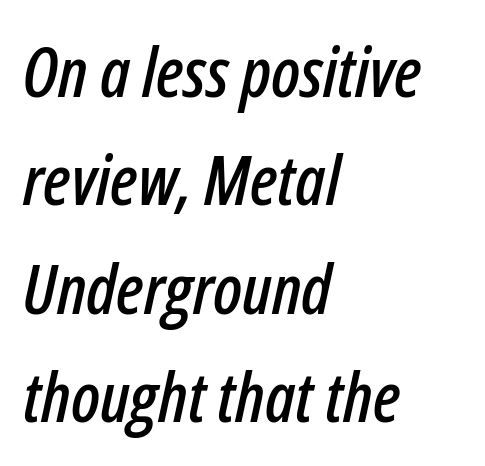
The gaps between neighbouring characters are ordinary and unremarkable. Left-aligned paragraph, ragged on the right. The lettering tilts uniformly, giving the passage an italic look. This rendering features lettering with no underline. Note the varied advance widths — an 'i' is clearly narrower than an 'm'. A typesetter would call this leading conventional body-copy spacing.
